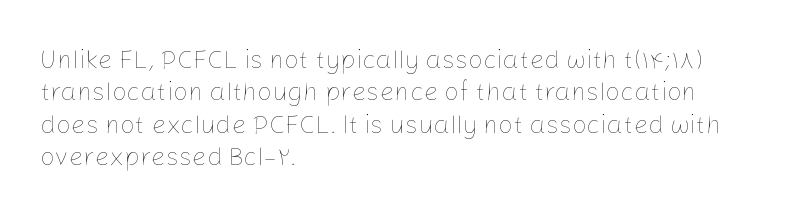
{"italic": "no", "bold": "no", "underline": "no", "align": "left", "line_spacing": "normal", "line_spacing_ratio": 1.25, "letter_spacing": "normal", "letter_spacing_em": 0.0, "glyph_px": 26}
